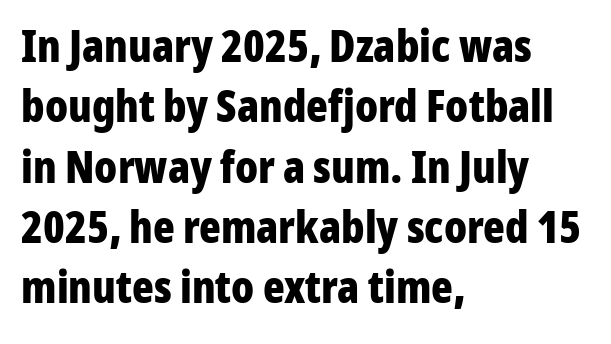
The image shows 45 px bold, condensed sans-serif type, upright; set left-aligned, normal line spacing (1.34x), normal letter spacing, not underlined; low stroke contrast and a medium x-height.
